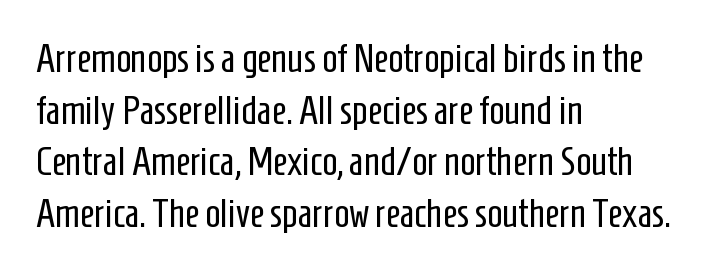
The image shows 40 px regular-weight, condensed sans-serif type, upright; set left-aligned, normal line spacing (1.29x), normal letter spacing, not underlined; low stroke contrast and a medium x-height.
